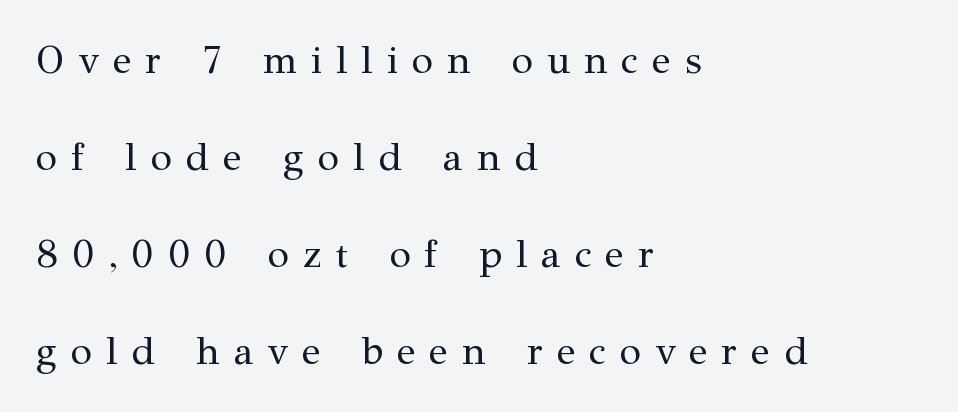
{"serif": "yes", "italic": "no", "bold": "no", "weight": "regular", "width": "normal", "stroke_contrast": "medium", "x_height": "medium", "monospaced": "no", "underline": "no", "align": "left", "line_spacing": "loose", "line_spacing_ratio": 2.49, "letter_spacing": "wide", "letter_spacing_em": 0.36, "glyph_px": 39}
